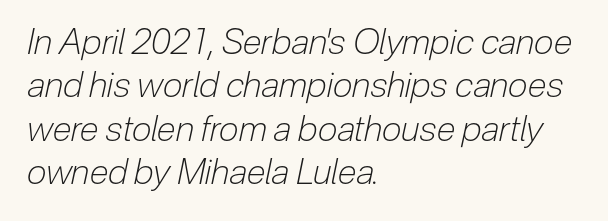
{"italic": "yes", "lean": "right", "slant_degrees": 12, "bold": "no", "weight": "light", "width": "condensed", "stroke_contrast": "low", "x_height": "medium", "monospaced": "no", "underline": "no", "align": "left", "line_spacing_ratio": 1.24, "letter_spacing": "normal", "letter_spacing_em": 0.0, "glyph_px": 35}
